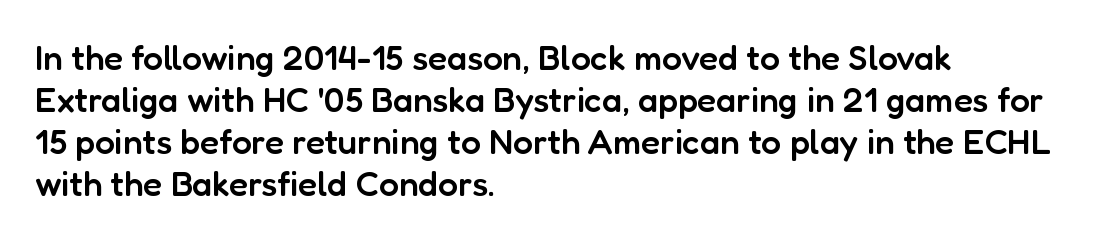
The image shows 35 px semibold sans-serif type, upright; set left-aligned, line spacing 1.2x, normal letter spacing, not underlined; low stroke contrast and a medium x-height.
